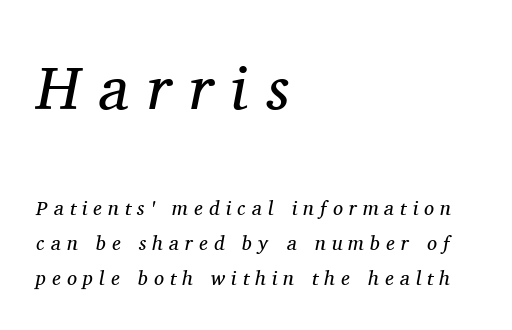
The text block is weighted toward the left margin, trailing off unevenly rightward. Italic: yes, the glyphs are oblique. Note: serifs present on the glyphs. This rendering widens character spacing well past its baseline value. The font is comparable to plain body text, perhaps lighter. The emphasis by scale lands on block number one, above.
